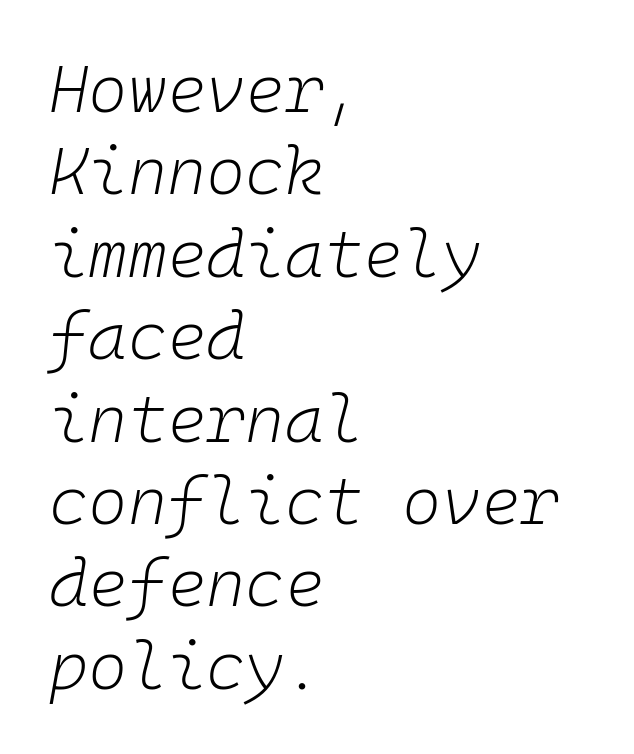
A typesetter would call this monospace, since all characters share one set width. Where is the straight margin? On the left. There is no visible air inserted between adjacent glyphs. Clear beneath every line of the passage. A quiet, ordinary-to-light weight characterises the typeface.
